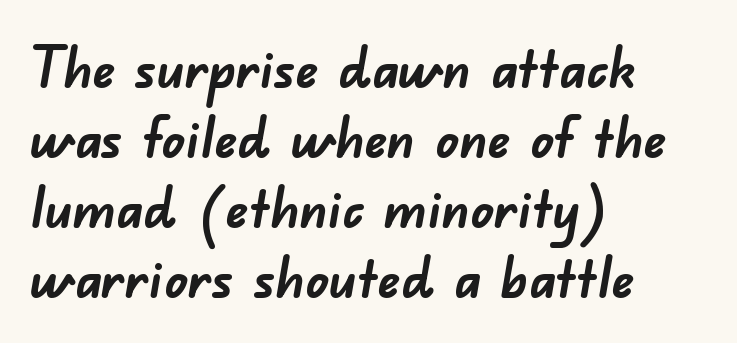
Caption: multi-line text, flush left, ragged right. A sans-serif font was chosen for this passage. The string is rendered with underlining switched off. I'd describe the lettering as bold — thick and assertive. Each letter keeps its own natural width here, so spacing adapts to shape.
